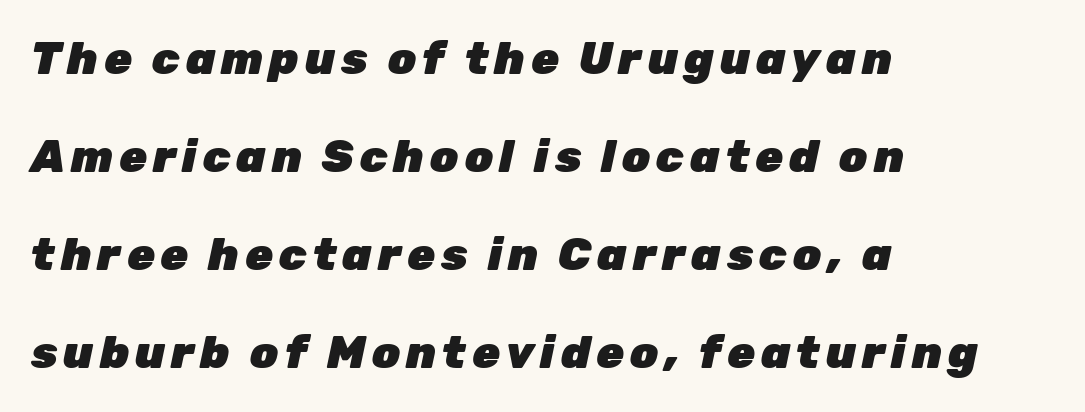
Q: Is the text bold? A: Yes.
Q: Is the text italic (slanted)? A: Yes, it leans right by about 12 degrees.
Q: Is the text underlined? A: No.
Q: How is the paragraph aligned? A: Left-aligned.
Q: Is the spacing between lines tight, normal or loose? A: Loose.
Q: Width (condensed, normal, or wide)? A: Normal.
Q: Stroke contrast? A: Low.
Q: x-height? A: Medium.
Q: Monospaced? A: No.
